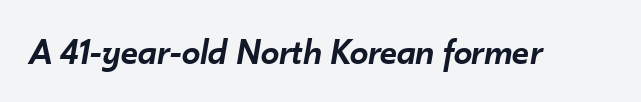
When letters slant like this, we call the style italic. Think of a printed novel: that variable character pitch is what you see here. Clear beneath every line of the passage. I'd describe the lettering as semibold — firm but not a full bold.
